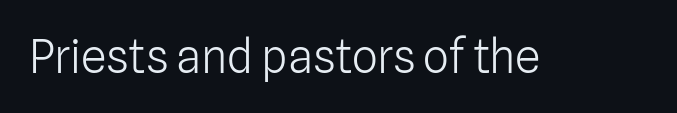
The letters advance in unequal steps, a hallmark of proportional type. Weight: regular or lighter. To sum up the face: it is a sans, with no serifs. Honestly, the letter spacing is just normal — you wouldn't notice it.
